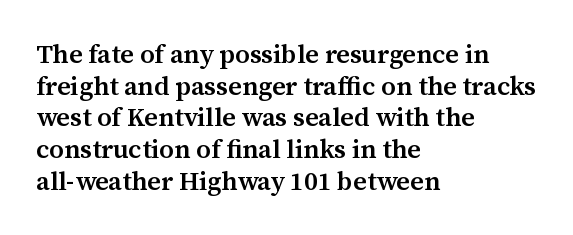
{"italic": "no", "bold": "semi", "underline": "no", "align": "left", "line_spacing_ratio": 1.22, "letter_spacing": "normal", "letter_spacing_em": 0.0, "glyph_px": 26}
